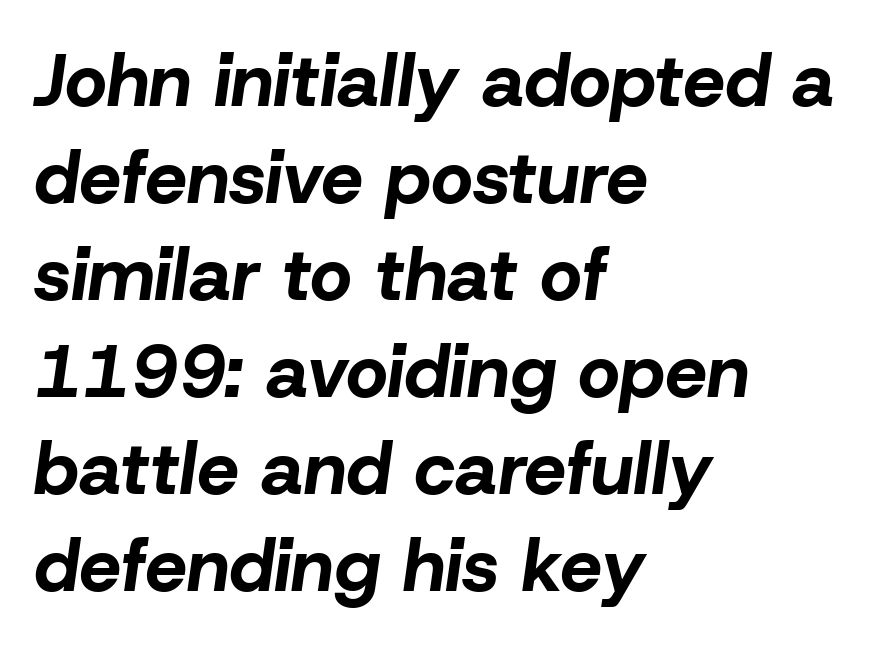
Q: Is the text bold? A: Yes.
Q: Is the text italic (slanted)? A: Yes, it leans right by about 8 degrees.
Q: Is the text underlined? A: No.
Q: How is the paragraph aligned? A: Left-aligned.
Q: Is the spacing between letters normal or unusually wide? A: Normal.
Q: Is the spacing between lines tight, normal or loose? A: Normal.
Q: Width (condensed, normal, or wide)? A: Normal.
Q: Stroke contrast? A: Low.
Q: x-height? A: Medium.
Q: Monospaced? A: No.
